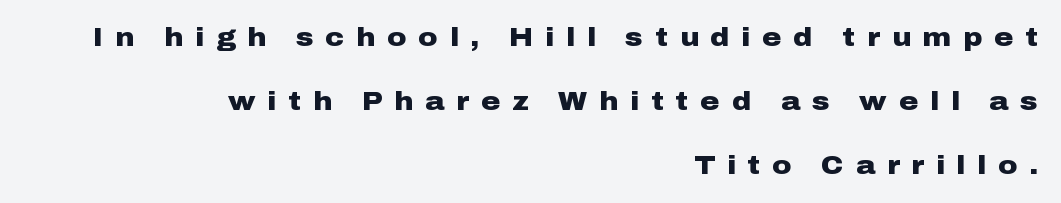
{"italic": "no", "bold": "yes", "underline": "no", "align": "right", "line_spacing": "loose", "line_spacing_ratio": 2.46, "letter_spacing": "wide", "letter_spacing_em": 0.46, "glyph_px": 26}
